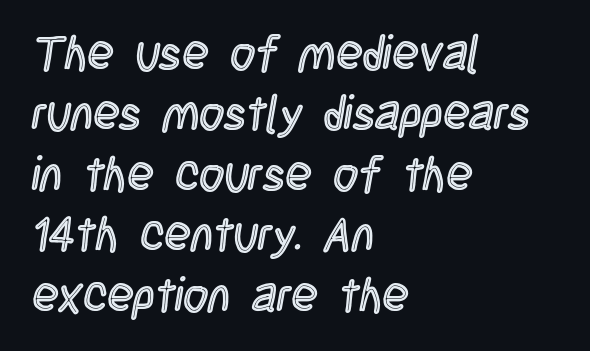
The vertical gap from one line to the next is medium. This rendering leaves character spacing at its baseline value. Looks like regular typesetting: each glyph gets only the width it needs. A clean baseline with only descenders dipping below it. The lines are quadded left.
